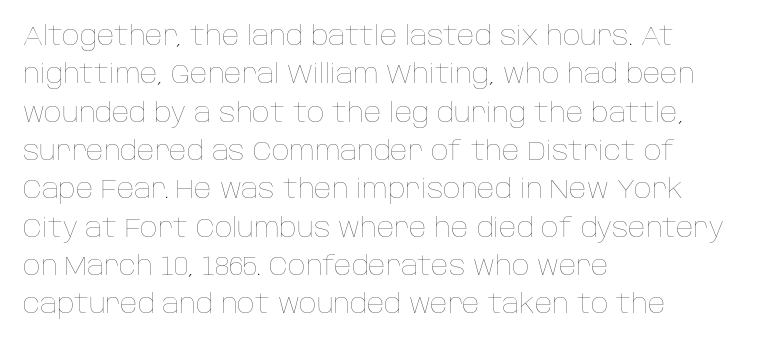
The image shows 27 px text type, upright; set left-aligned, normal line spacing (1.42x), normal letter spacing, not underlined.
